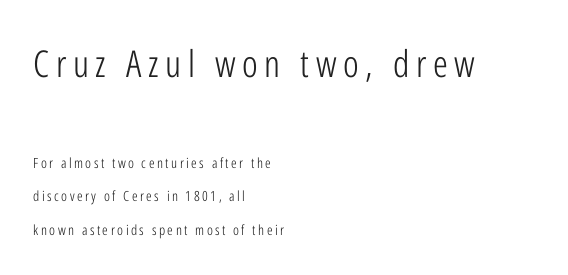
Q: Is the text bold? A: No.
Q: Is the text italic (slanted)? A: No, it is upright.
Q: Is the typeface a serif or a sans-serif typeface? A: Sans-serif.
Q: Is the text underlined? A: No.
Q: How is the paragraph aligned? A: Left-aligned.
Q: Is the spacing between lines tight, normal or loose? A: Loose.
Q: Which block of text is set in a larger size, the first (top) or the second (bottom)? A: The first (top) one.
Q: Width (condensed, normal, or wide)? A: Condensed.
Q: Stroke contrast? A: Low.
Q: x-height? A: Medium.
Q: Monospaced? A: No.
